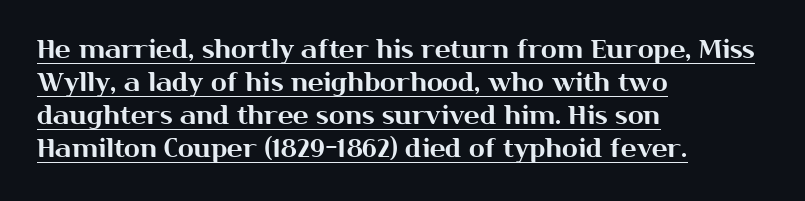
Q: Is the text italic (slanted)? A: No, it is upright.
Q: Is the text underlined? A: Yes.
Q: How is the paragraph aligned? A: Left-aligned.
Q: Is the spacing between letters normal or unusually wide? A: Normal.
Q: Is the spacing between lines tight, normal or loose? A: Normal.
